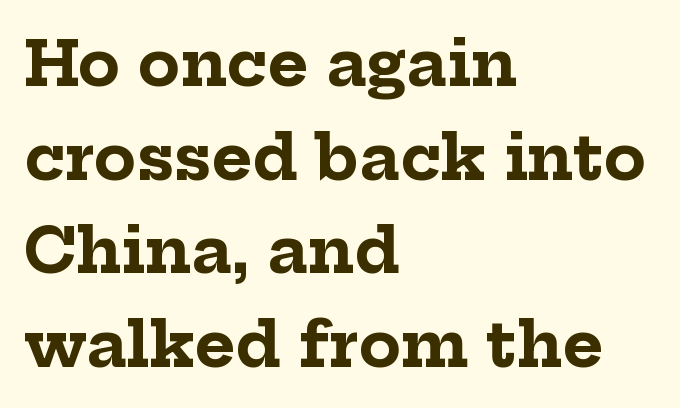
A bare baseline throughout the passage. The letterforms sit shoulder to shoulder at normal distance. Character widths vary here, with narrow letters taking less room than wide ones. Each glyph is drawn with heavy, bold strokes. Leading matches the norm, producing a regular column. Unlike italic type, these characters show no tilt at all.
